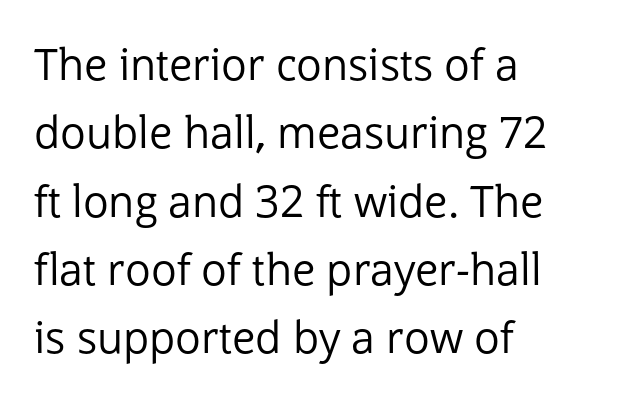
This rendering features lettering with no underline. In terms of leading, this rendering sits right in the middle. Tall strokes in this sample are plumb rather than angled. Is the block centered? No — it sits flush against the left margin.
